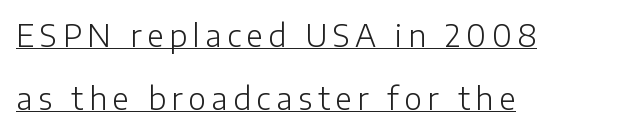
The image shows 30 px light sans-serif type, upright; set left-aligned, loose line spacing (2.1x), underlined; low stroke contrast and a medium x-height.
